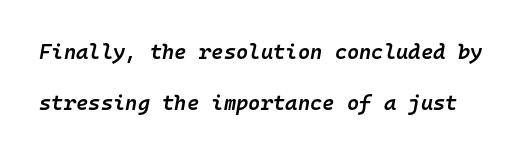
The image shows 21 px text type, italic (leaning right); set loose line spacing (2.44x), normal letter spacing, not underlined.
